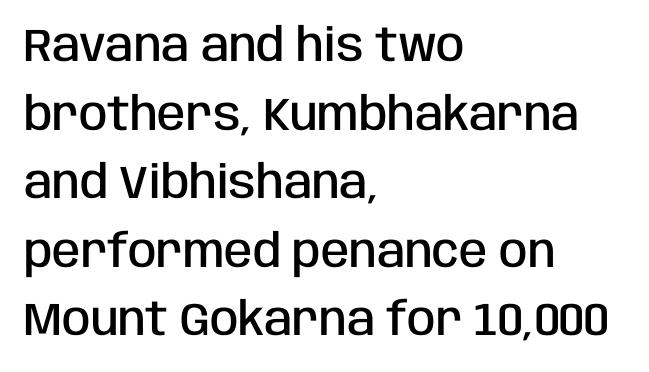
Q: Is the text bold? A: Semi-bold.
Q: Is the text italic (slanted)? A: No, it is upright.
Q: Is the typeface a serif or a sans-serif typeface? A: Sans-serif.
Q: Is the text underlined? A: No.
Q: How is the paragraph aligned? A: Left-aligned.
Q: Is the spacing between letters normal or unusually wide? A: Normal.
Q: Is the spacing between lines tight, normal or loose? A: Normal.
Q: Width (condensed, normal, or wide)? A: Condensed.
Q: Stroke contrast? A: Low.
Q: x-height? A: Large.
Q: Monospaced? A: No.
